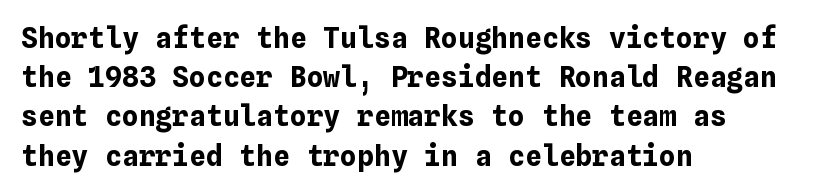
Q: Is the text bold? A: Yes.
Q: Is the text italic (slanted)? A: No, it is upright.
Q: Is the text underlined? A: No.
Q: How is the paragraph aligned? A: Left-aligned.
Q: Is the spacing between letters normal or unusually wide? A: Normal.
Q: Is the spacing between lines tight, normal or loose? A: Normal.
Q: Width (condensed, normal, or wide)? A: Normal.
Q: Stroke contrast? A: Low.
Q: x-height? A: Medium.
